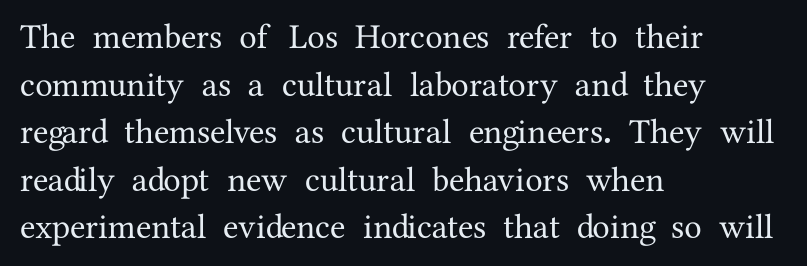
Posture: straight, roman, zero tilt. Spacing between characters is what you'd get straight out of the box. Leftover space on each line is placed entirely after the last word. Check the space under the baseline: it is left empty. Horizontal bands of white between lines are of average thickness. Looks like regular typesetting: each glyph gets only the width it needs.
